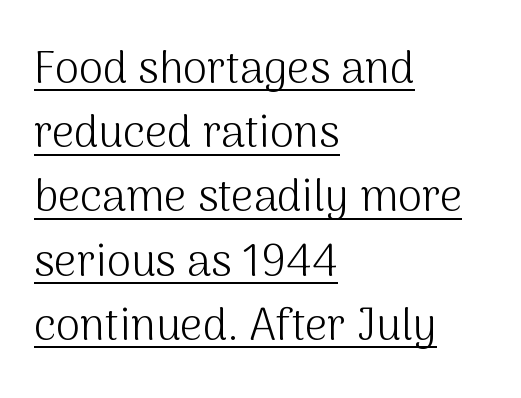
{"serif": "no", "italic": "no", "bold": "no", "weight": "light", "width": "normal", "stroke_contrast": "medium", "x_height": "medium", "monospaced": "no", "underline": "yes", "align": "left", "line_spacing": "normal", "line_spacing_ratio": 1.46, "letter_spacing": "normal", "letter_spacing_em": 0.0, "glyph_px": 44}
